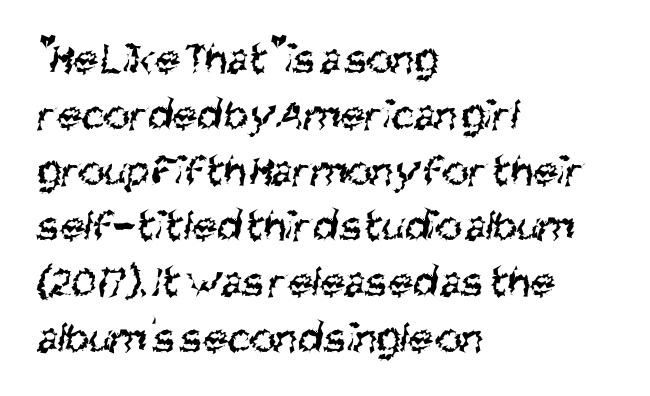
No feet cap the strokes, marking this as sans-serif type. Looks like regular typesetting: each glyph gets only the width it needs. Does extra space separate the letters? No, they use regular spacing. Glance below the letters and you will spot only blank space.
